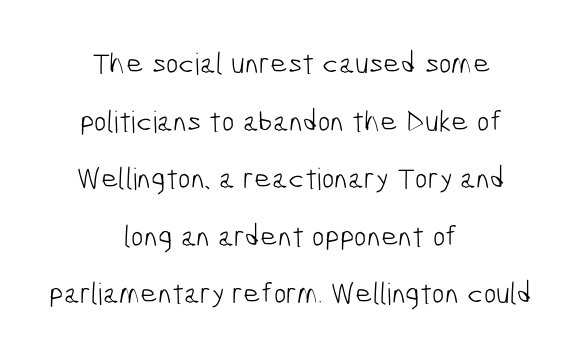
Only glyphs here, with clear space below each row. Whoever set this chose breathing room over compactness in the vertical rhythm. Looks like regular typesetting: each glyph gets only the width it needs. The type family on display is of the sans-serif kind.
